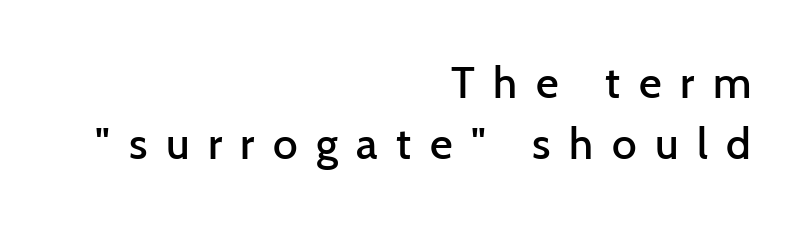
Q: Is the text bold? A: Semi-bold.
Q: Is the text italic (slanted)? A: No, it is upright.
Q: Is the typeface a serif or a sans-serif typeface? A: Sans-serif.
Q: Is the text underlined? A: No.
Q: How is the paragraph aligned? A: Right-aligned.
Q: Is the spacing between letters normal or unusually wide? A: Unusually wide.
Q: Is the spacing between lines tight, normal or loose? A: Normal.
Q: Width (condensed, normal, or wide)? A: Normal.
Q: Stroke contrast? A: Low.
Q: x-height? A: Medium.
Q: Monospaced? A: No.
